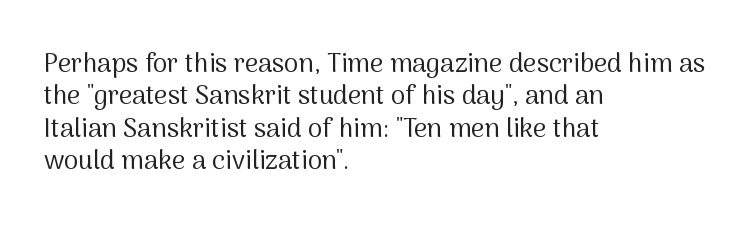
Q: Is the text bold? A: No.
Q: Is the text italic (slanted)? A: No, it is upright.
Q: Is the text underlined? A: No.
Q: How is the paragraph aligned? A: Left-aligned.
Q: Is the spacing between letters normal or unusually wide? A: Normal.
Q: Is the spacing between lines tight, normal or loose? A: Normal.
